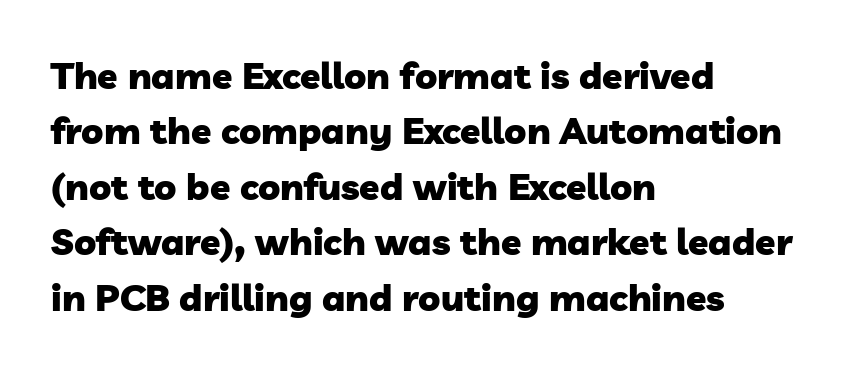
Note the varied advance widths — an 'i' is clearly narrower than an 'm'. Between one letter and the next there's only the usual sliver of space. Notice how thick the strokes are: this is what a full bold looks like. The glyphs are unaccompanied by any horizontal stroke below them. This rendering uses left alignment, leaving the right contour irregular. Stroke terminals: plain, sans-serif.
